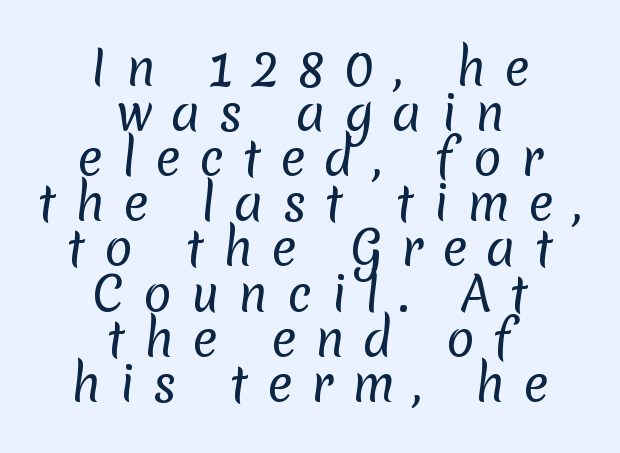
Underline: absent. Spacing verdict: proportional, widths tailored to each character. The designer went with a sans here, leaving each stem footless. The gaps between neighbouring characters are conspicuously large. No heavy texture on the line: the type isn't bold.
